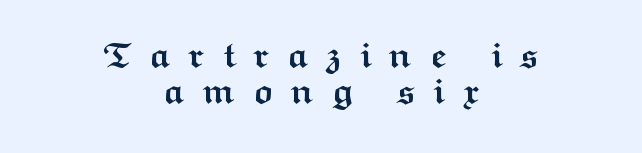
Posture: straight, roman, zero tilt. Varying glyph widths throughout — classic text-font behaviour. Compared with an ordinary text face, these strokes are far heavier — a full bold. The designer went with a sans here, leaving each stem footless. There is plenty of visible air inserted between adjacent glyphs. The lines are packed closely together with very little leading.
